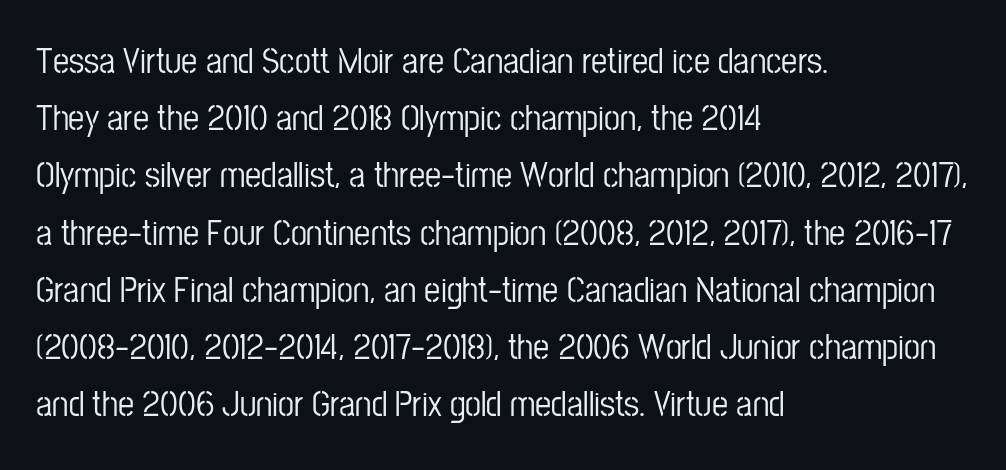
If you measured baseline to baseline, you'd find a middling distance. Do the characters align in a grid? No, the font is proportional. The space beneath each line is pristine and unruled. Is this a sans? Yes — the strokes have no serifs. If you drew a line through each stem, it would be perfectly vertical.
